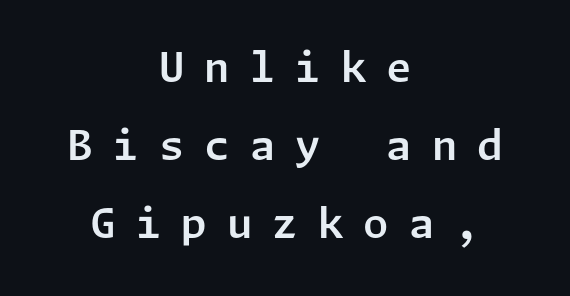
The image shows 41 px sans-serif type, upright; set centered, loose line spacing (1.9x), unusually wide letter spacing (+0.49 em), not underlined; low stroke contrast and a medium x-height.
